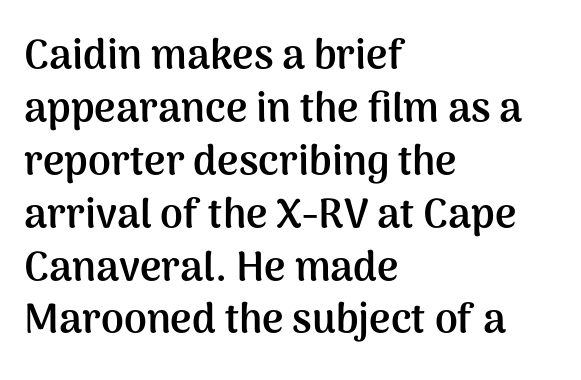
As a designer I'd log this as weight 700, bold. A bare baseline throughout the passage. No italicization has been applied; the sample stays upright. Nothing unusual about the tracking: characters are spaced as the font intends.
